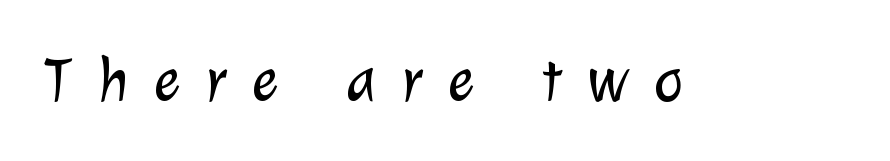
Q: Is the text bold? A: No.
Q: Is the typeface a serif or a sans-serif typeface? A: Sans-serif.
Q: Is the text underlined? A: No.
Q: Is the spacing between letters normal or unusually wide? A: Unusually wide.
Q: Width (condensed, normal, or wide)? A: Normal.
Q: Stroke contrast? A: Low.
Q: x-height? A: Medium.
Q: Monospaced? A: No.
